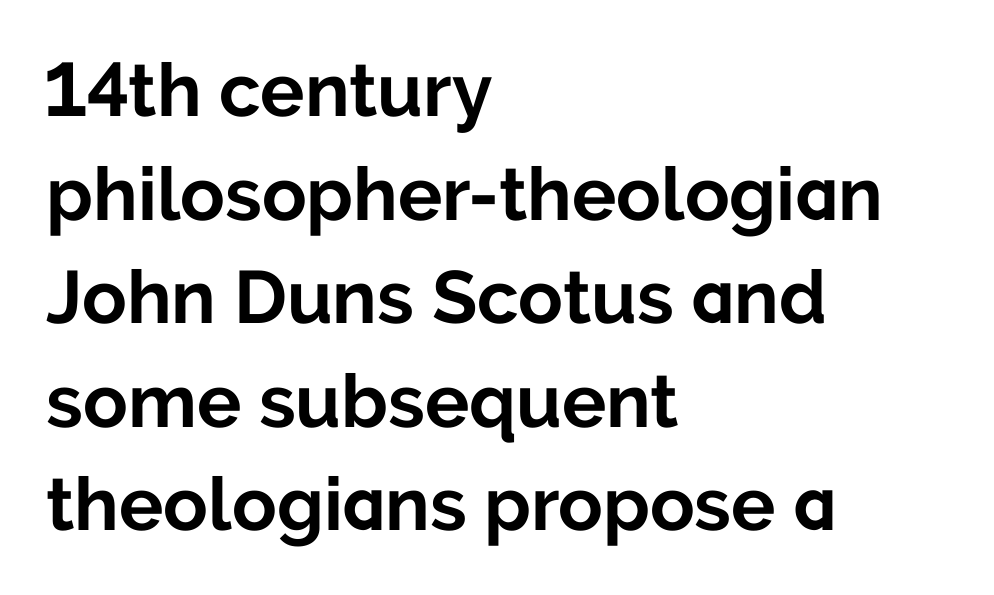
The image shows 74 px bold sans-serif type, upright; set left-aligned, normal line spacing (1.4x), normal letter spacing, not underlined; low stroke contrast and a medium x-height.
